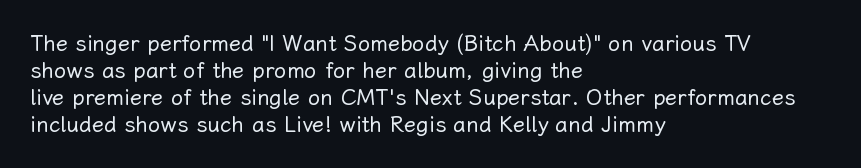
Honestly, the letter spacing is just normal — you wouldn't notice it. A student would call this left alignment; a typographer would say flush left, rag right. The font sits on the lighter half of the weight spectrum, regular included. Just letters on the line, the space beneath them empty.
